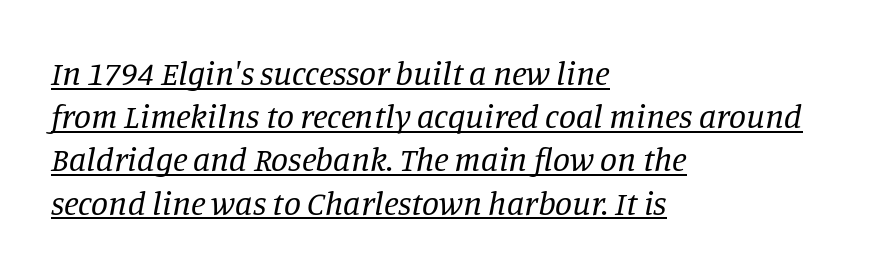
Q: Is the text bold? A: No.
Q: Is the text italic (slanted)? A: Yes, it leans right by about 11 degrees.
Q: Is the typeface a serif or a sans-serif typeface? A: Serif.
Q: Is the text underlined? A: Yes.
Q: How is the paragraph aligned? A: Left-aligned.
Q: Is the spacing between letters normal or unusually wide? A: Normal.
Q: Is the spacing between lines tight, normal or loose? A: Normal.
Q: Width (condensed, normal, or wide)? A: Normal.
Q: Stroke contrast? A: Low.
Q: x-height? A: Large.
Q: Monospaced? A: No.
